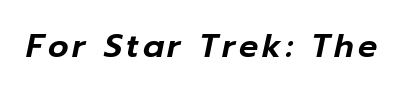
Each letter keeps its own natural width here, so spacing adapts to shape. It's the slanting kind of type. Decoration check: the copy has no underline.
